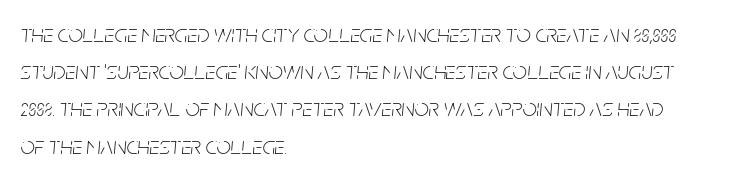
{"italic": "yes", "lean": "right", "slant_degrees": 5, "bold": "no", "underline": "no", "align": "left", "line_spacing": "normal", "line_spacing_ratio": 1.49, "letter_spacing": "normal", "letter_spacing_em": 0.0, "glyph_px": 25}
